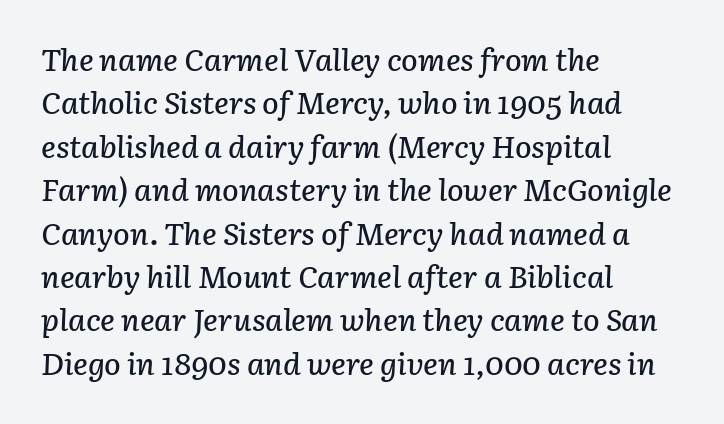
Line spacing here is normal. Caption: multi-line text, flush left, ragged right. The glyphs look as if they've been sheared to an angle. In terms of letterspacing, this is plain default setting.
